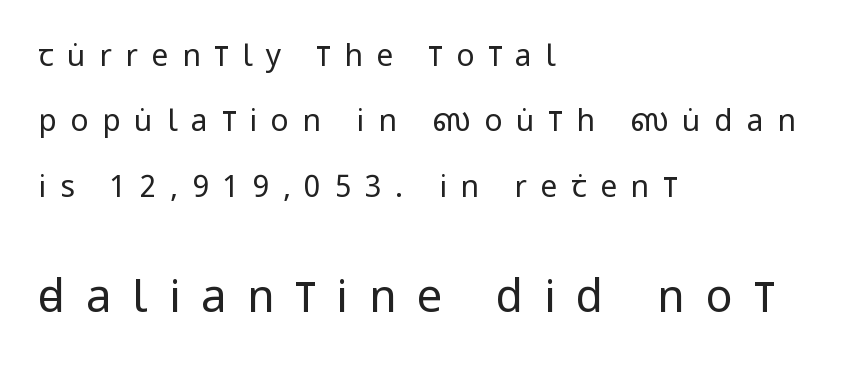
The image shows 45 px regular-weight, condensed sans-serif type, upright; set left-aligned, loose line spacing (2.18x), unusually wide letter spacing (+0.46 em), not underlined; the second (bottom) block is 1.5x larger; low stroke contrast and a large x-height.
